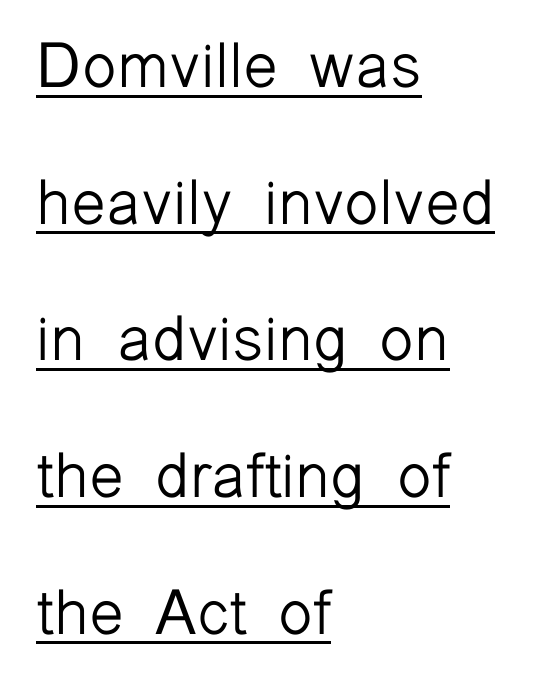
{"serif": "no", "italic": "no", "bold": "no", "weight": "light", "width": "normal", "stroke_contrast": "low", "x_height": "medium", "monospaced": "no", "underline": "yes", "align": "left", "line_spacing": "loose", "line_spacing_ratio": 2.17, "letter_spacing": "normal", "letter_spacing_em": 0.0, "glyph_px": 63}
